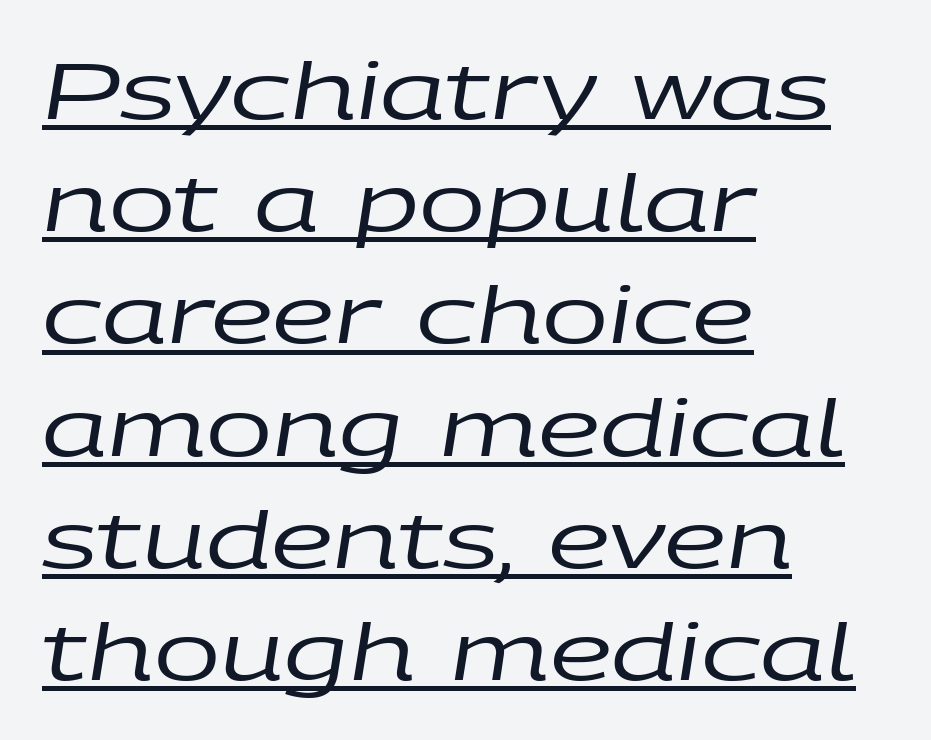
The image shows 79 px regular-weight, wide type, italic (leaning right); set left-aligned, normal line spacing (1.42x), normal letter spacing, underlined; low stroke contrast and a large x-height.
